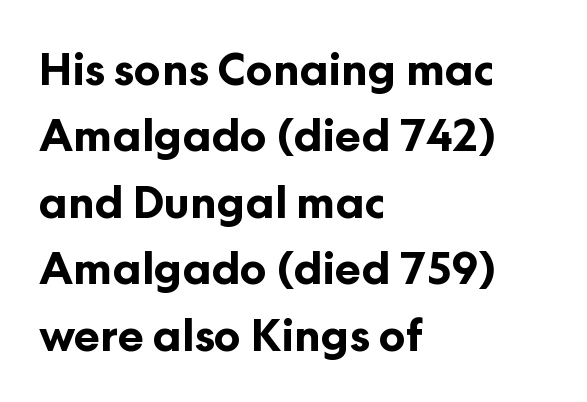
The image shows 44 px bold sans-serif type, upright; set left-aligned, normal line spacing (1.51x), normal letter spacing, not underlined; low stroke contrast and a medium x-height.
